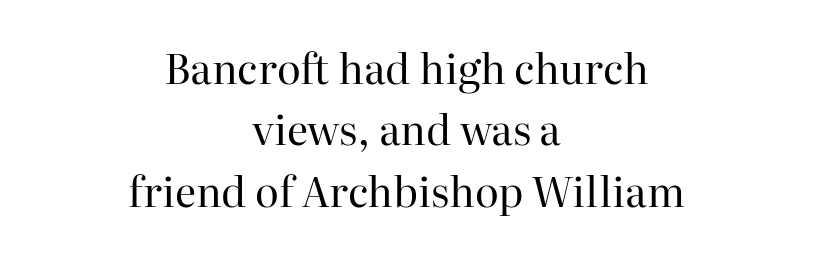
The image shows 41 px regular-weight serif type, upright; set centered, normal line spacing (1.5x), normal letter spacing, not underlined; high stroke contrast and a medium x-height.
